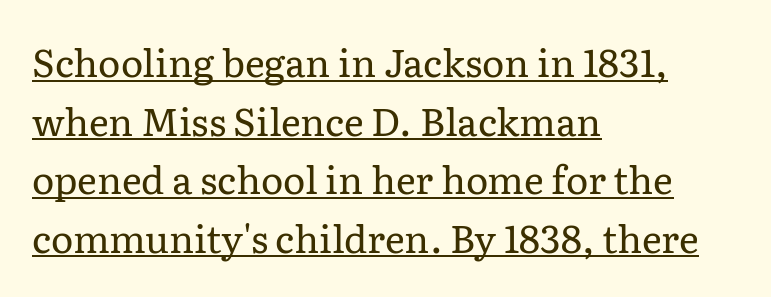
Q: Is the text bold? A: No.
Q: Is the text italic (slanted)? A: No, it is upright.
Q: Is the typeface a serif or a sans-serif typeface? A: Serif.
Q: Is the text underlined? A: Yes.
Q: How is the paragraph aligned? A: Left-aligned.
Q: Is the spacing between letters normal or unusually wide? A: Normal.
Q: Is the spacing between lines tight, normal or loose? A: Normal.
Q: Width (condensed, normal, or wide)? A: Normal.
Q: Stroke contrast? A: Low.
Q: x-height? A: Medium.
Q: Monospaced? A: No.
